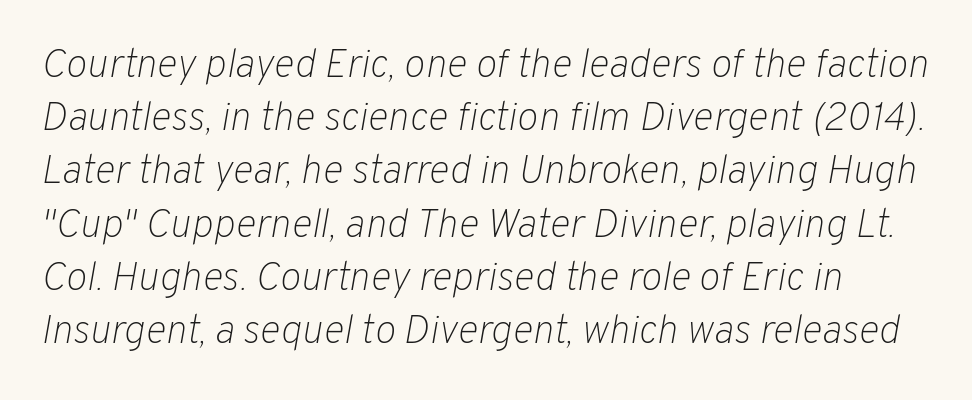
Q: Is the text bold? A: No.
Q: Is the text italic (slanted)? A: Yes, it leans right by about 10 degrees.
Q: Is the text underlined? A: No.
Q: Is the spacing between letters normal or unusually wide? A: Normal.
Q: Is the spacing between lines tight, normal or loose? A: Normal.
Q: Width (condensed, normal, or wide)? A: Normal.
Q: Stroke contrast? A: Low.
Q: x-height? A: Medium.
Q: Monospaced? A: No.
